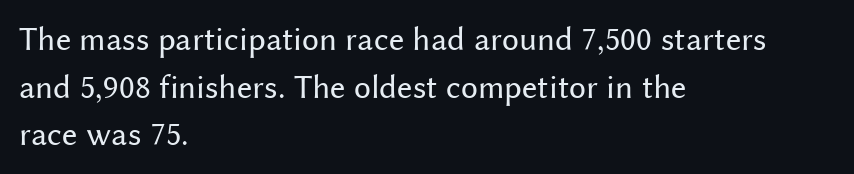
{"serif": "no", "italic": "no", "bold": "no", "weight": "regular", "width": "normal", "stroke_contrast": "medium", "x_height": "medium", "monospaced": "no", "underline": "no", "align": "left", "line_spacing": "normal", "line_spacing_ratio": 1.4, "letter_spacing": "normal", "letter_spacing_em": 0.0, "glyph_px": 34}
